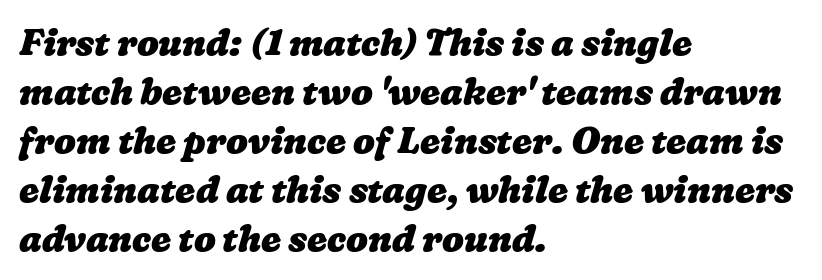
Q: Is the text bold? A: Yes.
Q: Is the text underlined? A: No.
Q: How is the paragraph aligned? A: Left-aligned.
Q: Is the spacing between letters normal or unusually wide? A: Normal.
Q: Is the spacing between lines tight, normal or loose? A: Normal.
Q: Width (condensed, normal, or wide)? A: Wide.
Q: Stroke contrast? A: Low.
Q: x-height? A: Medium.
Q: Monospaced? A: No.
